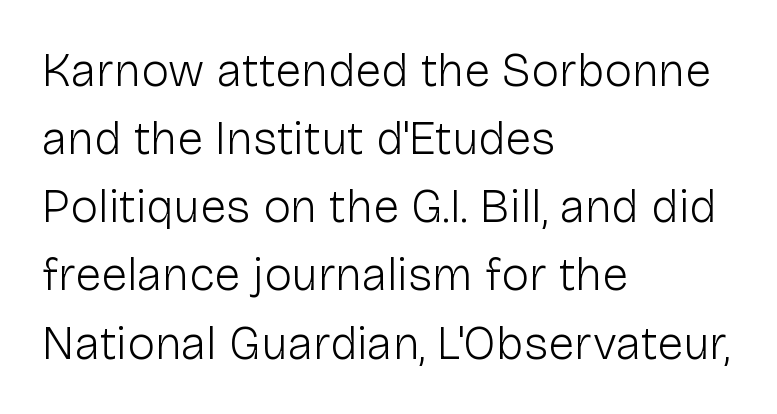
Looks like regular typesetting: each glyph gets only the width it needs. Successive baselines arrive at the customary interval. The passage shown is not bold in any degree. The compositor pushed each line to the left boundary.
